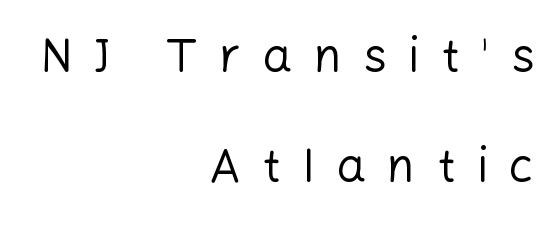
Q: Is the text bold? A: No.
Q: Is the text italic (slanted)? A: No, it is upright.
Q: Is the typeface a serif or a sans-serif typeface? A: Sans-serif.
Q: Is the text underlined? A: No.
Q: How is the paragraph aligned? A: Right-aligned.
Q: Is the spacing between letters normal or unusually wide? A: Unusually wide.
Q: Is the spacing between lines tight, normal or loose? A: Loose.
Q: Width (condensed, normal, or wide)? A: Normal.
Q: Stroke contrast? A: Low.
Q: x-height? A: Medium.
Q: Monospaced? A: No.
